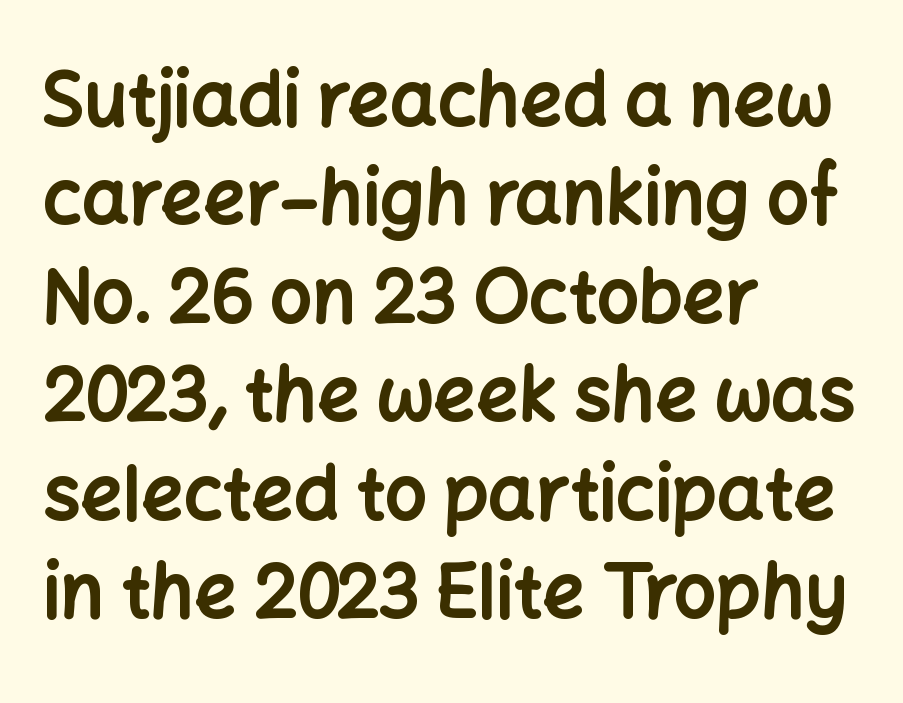
The image shows 74 px bold sans-serif type, upright; set left-aligned, normal line spacing (1.33x), normal letter spacing, not underlined; low stroke contrast and a medium x-height.
